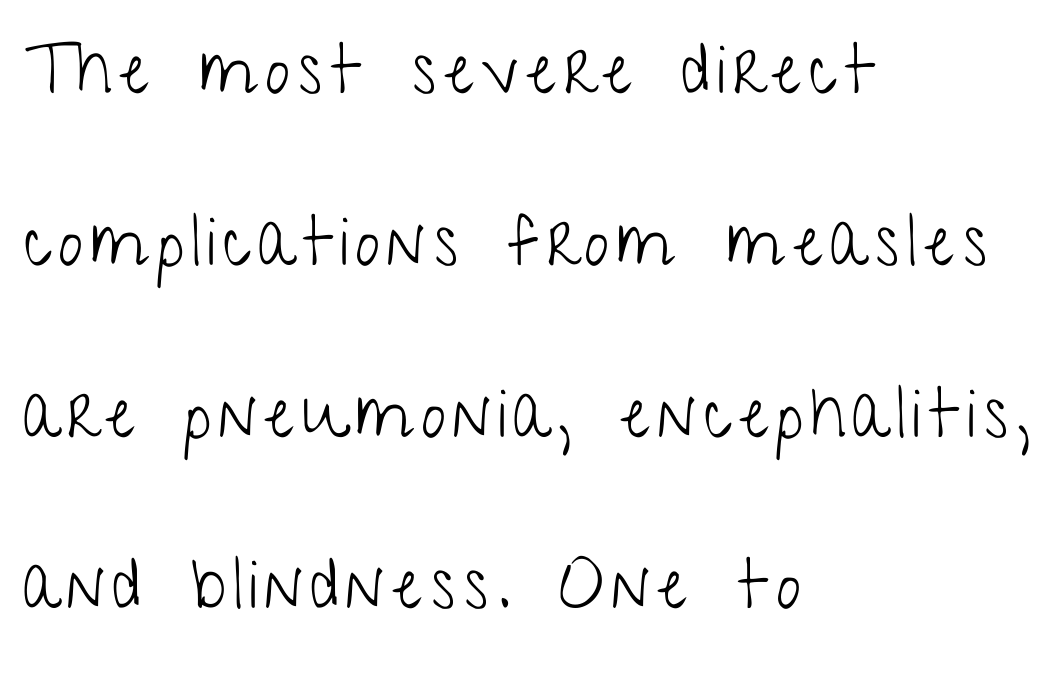
The image shows 69 px light, condensed sans-serif type, upright; set left-aligned, loose line spacing (2.49x), not underlined; low stroke contrast and a medium x-height.
